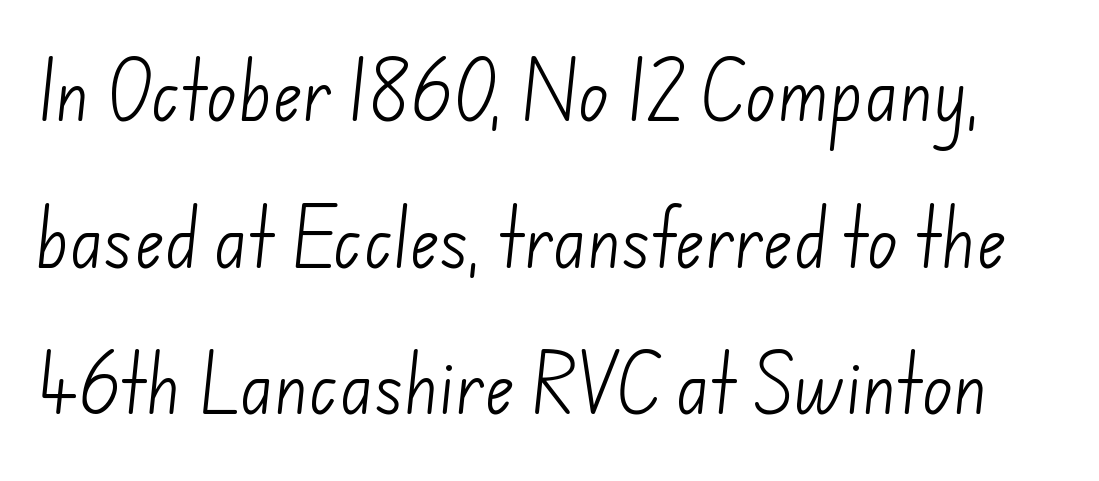
The image shows 64 px light sans-serif type; set loose line spacing (2.29x), normal letter spacing, not underlined; low stroke contrast and a small x-height.
